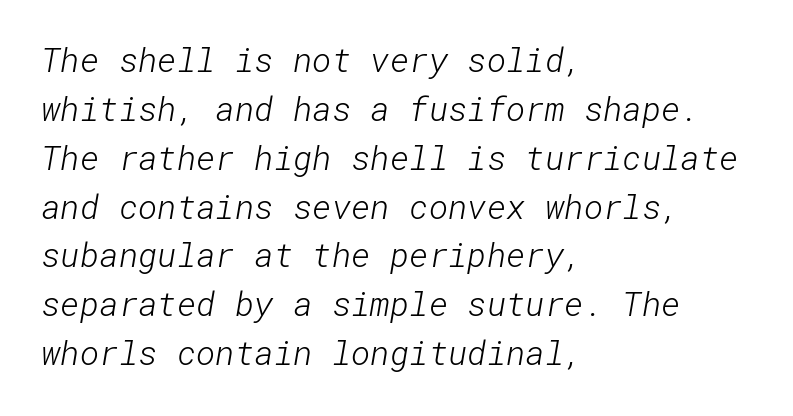
{"serif": "no", "bold": "no", "weight": "light", "width": "normal", "stroke_contrast": "low", "x_height": "medium", "underline": "no", "align": "left", "line_spacing": "normal", "line_spacing_ratio": 1.48, "letter_spacing": "normal", "letter_spacing_em": 0.0, "glyph_px": 33}
